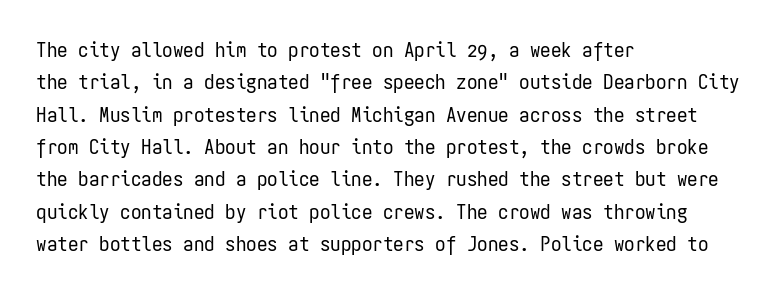
The image shows 21 px text type, upright; set left-aligned, normal line spacing (1.54x), normal letter spacing, not underlined.
